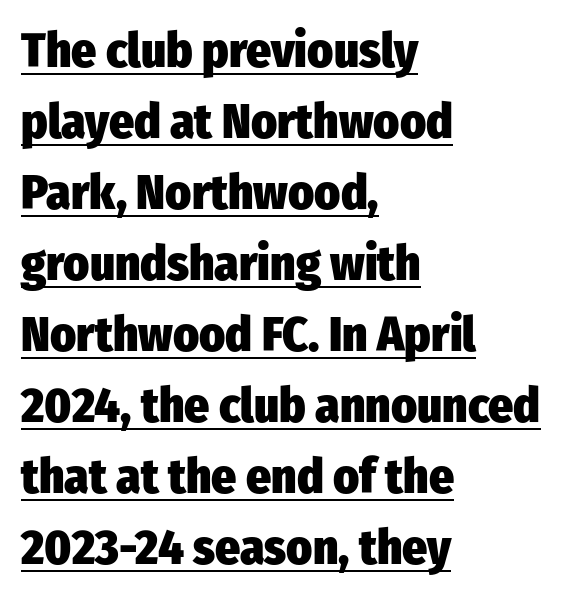
I'd call this a sans setting — the letters go barefoot. Stroke thickness is high; the sample reads as a true bold. The passage shown has conventional tracking throughout. A typographer would call this underscored text.
